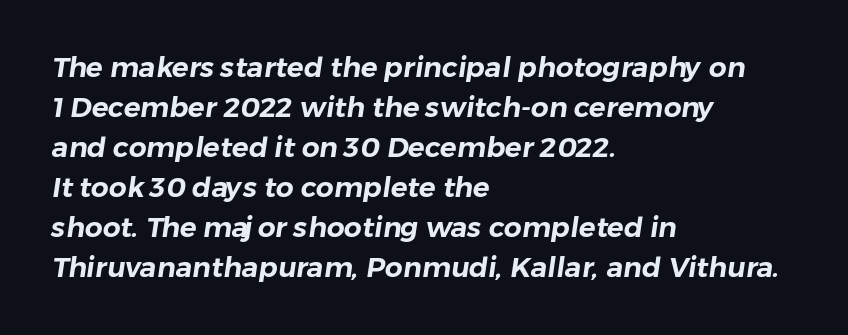
{"serif": "no", "width": "normal", "stroke_contrast": "low", "x_height": "medium", "monospaced": "no", "underline": "no", "align": "left", "line_spacing": "normal", "line_spacing_ratio": 1.43, "letter_spacing": "normal", "letter_spacing_em": 0.0, "glyph_px": 28}
